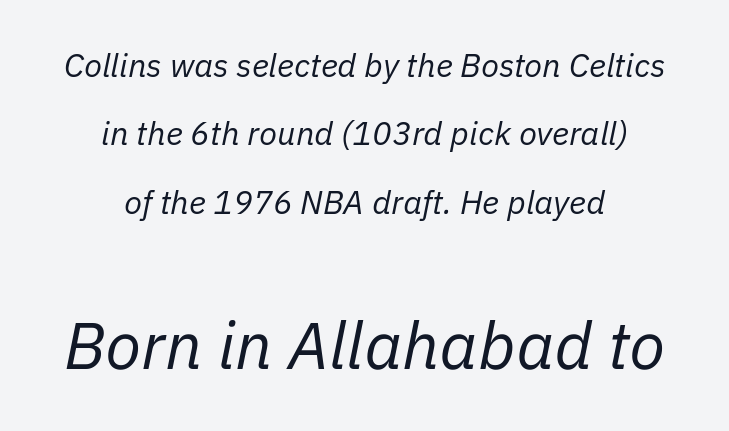
{"italic": "yes", "lean": "right", "slant_degrees": 11, "bold": "no", "weight": "regular", "width": "normal", "stroke_contrast": "low", "x_height": "medium", "monospaced": "no", "underline": "no", "align": "center", "line_spacing": "loose", "line_spacing_ratio": 2.07, "letter_spacing": "normal", "letter_spacing_em": 0.0, "larger_block": "second", "size_ratio": 2.0, "glyph_px": 66}
